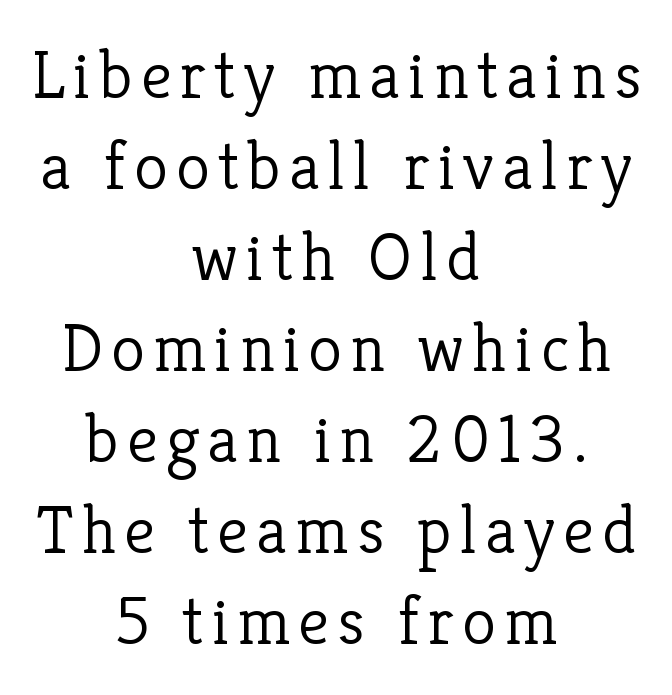
The image shows 69 px light serif type, upright; set centered, normal line spacing (1.32x), not underlined; low stroke contrast and a medium x-height.
